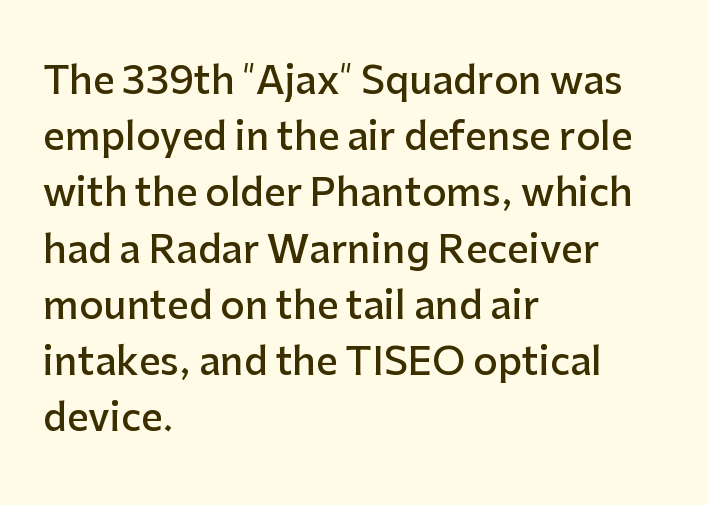
Does the leading feel generous? No, just average. Tracking here is standard; glyphs follow each other at the usual distance. Font category for this specimen: sans-serif. It's the straight-up-and-down kind of type. Do the characters align in a grid? No, the font is proportional.
